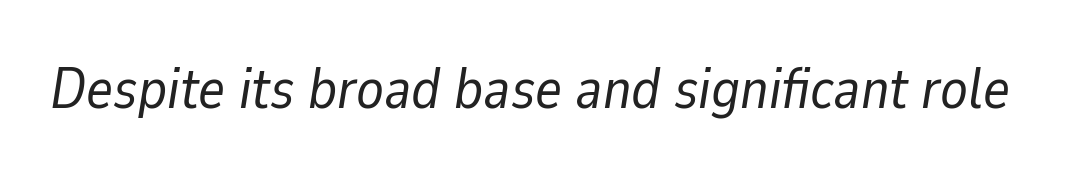
Tracking value appears to be zero — textbook default spacing. The text carries the slant typical of an italic or oblique font. Character widths vary here, with narrow letters taking less room than wide ones. A clean baseline with only descenders dipping below it.
